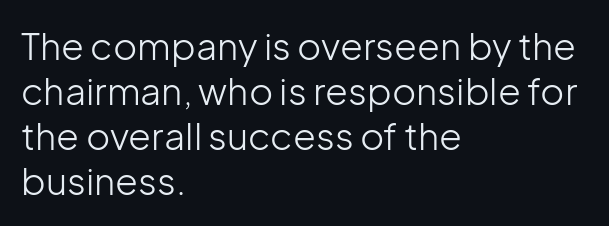
Regarding serifs, this sample does without them. The strokes carry an ordinary text weight at most. Each letter keeps its own natural width here, so spacing adapts to shape. Posture: upright roman. Tracking here is standard; glyphs follow each other at the usual distance.
